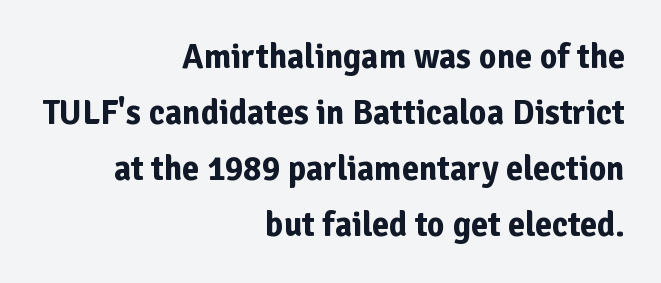
Q: Is the text bold? A: Yes.
Q: Is the text italic (slanted)? A: No, it is upright.
Q: Is the typeface a serif or a sans-serif typeface? A: Sans-serif.
Q: Is the text underlined? A: No.
Q: How is the paragraph aligned? A: Right-aligned.
Q: Is the spacing between letters normal or unusually wide? A: Normal.
Q: Is the spacing between lines tight, normal or loose? A: Normal.
Q: Width (condensed, normal, or wide)? A: Normal.
Q: Stroke contrast? A: Low.
Q: x-height? A: Medium.
Q: Monospaced? A: No.
